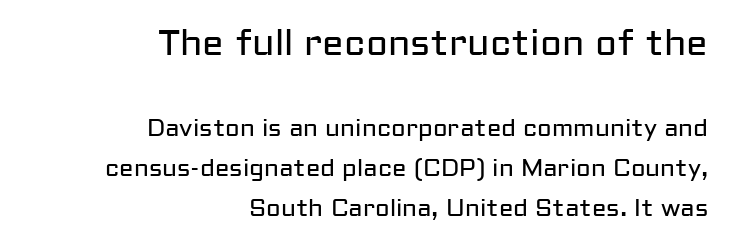
Q: Is the text bold? A: No.
Q: Is the text italic (slanted)? A: No, it is upright.
Q: Is the typeface a serif or a sans-serif typeface? A: Sans-serif.
Q: Is the text underlined? A: No.
Q: How is the paragraph aligned? A: Right-aligned.
Q: Is the spacing between letters normal or unusually wide? A: Normal.
Q: Is the spacing between lines tight, normal or loose? A: Normal.
Q: Which block of text is set in a larger size, the first (top) or the second (bottom)? A: The first (top) one.
Q: Width (condensed, normal, or wide)? A: Normal.
Q: Stroke contrast? A: Low.
Q: x-height? A: Medium.
Q: Monospaced? A: No.
